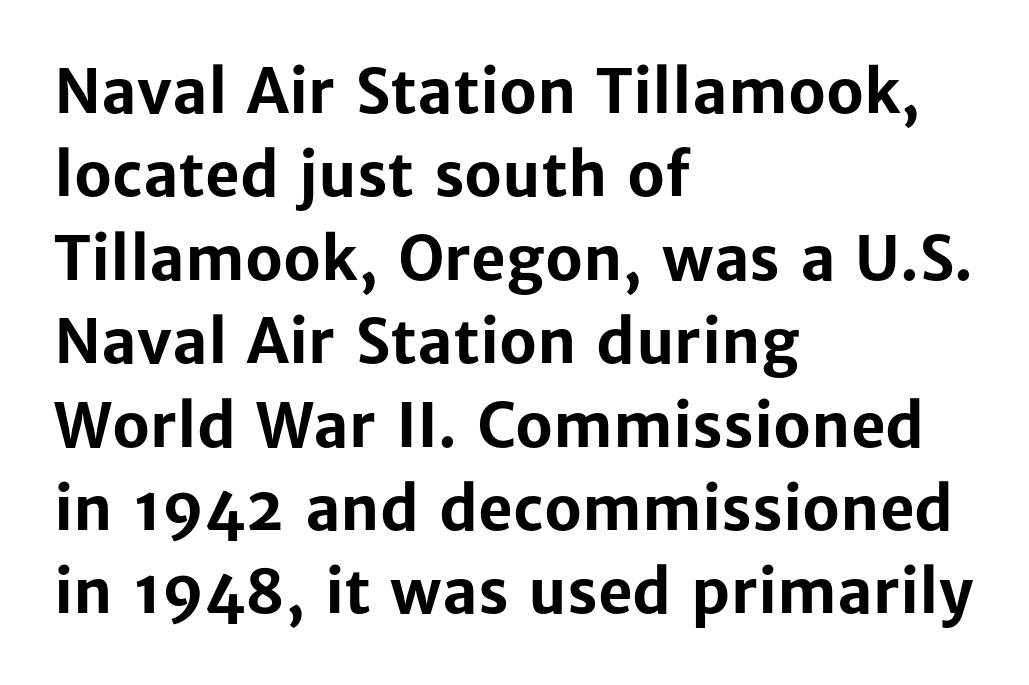
The image shows 60 px bold sans-serif type, upright; set left-aligned, normal line spacing (1.39x), normal letter spacing, not underlined; low stroke contrast and a medium x-height.
